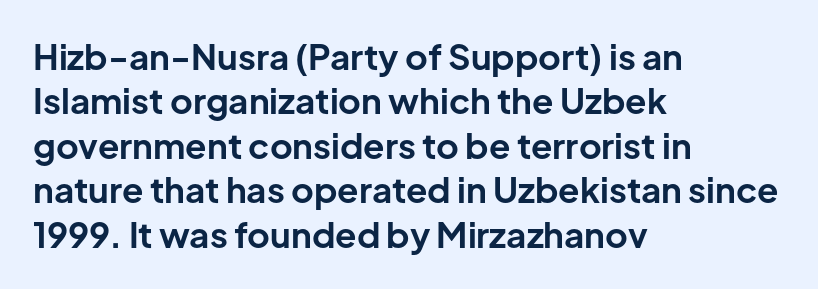
The letters advance in unequal steps, a hallmark of proportional type. Honestly, there is no underline to notice here at all. Does the type have serifs? No, each stem ends abruptly. This block has exactly the height ordinary leading produces. You'd pick this weight for a headline — it's a proper bold.
